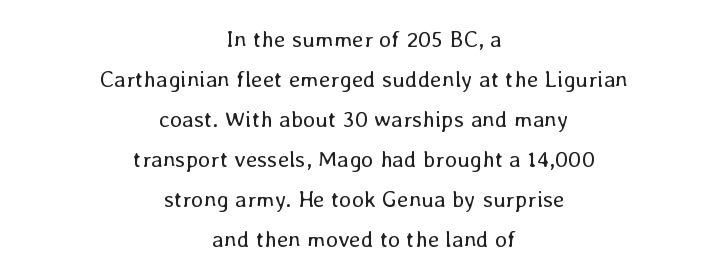
Q: Is the text bold? A: No.
Q: Is the text italic (slanted)? A: No, it is upright.
Q: Is the text underlined? A: No.
Q: How is the paragraph aligned? A: Centered.
Q: Is the spacing between letters normal or unusually wide? A: Normal.
